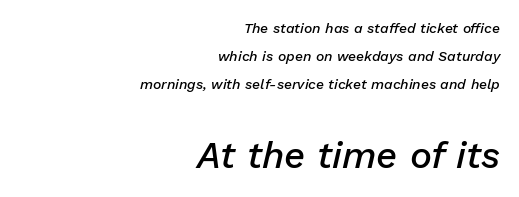
{"italic": "yes", "lean": "right", "slant_degrees": 13, "bold": "semi", "weight": "semibold", "width": "normal", "stroke_contrast": "low", "x_height": "medium", "monospaced": "no", "underline": "no", "align": "right", "line_spacing": "loose", "line_spacing_ratio": 2.01, "letter_spacing": "normal", "letter_spacing_em": 0.0, "larger_block": "second", "size_ratio": 2.64, "glyph_px": 37}
